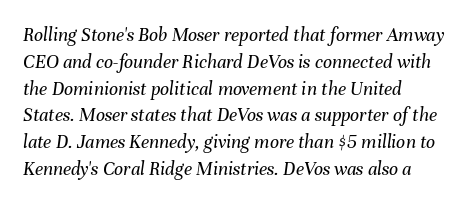
{"italic": "yes", "lean": "right", "slant_degrees": 8, "bold": "no", "underline": "no", "align": "left", "line_spacing": "normal", "line_spacing_ratio": 1.34, "letter_spacing": "normal", "letter_spacing_em": 0.0, "glyph_px": 20}
